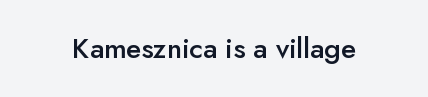
Q: Is the text bold? A: Semi-bold.
Q: Is the text italic (slanted)? A: No, it is upright.
Q: Is the typeface a serif or a sans-serif typeface? A: Sans-serif.
Q: Is the text underlined? A: No.
Q: Is the spacing between letters normal or unusually wide? A: Normal.
Q: Width (condensed, normal, or wide)? A: Normal.
Q: Stroke contrast? A: Low.
Q: x-height? A: Small.
Q: Monospaced? A: No.
